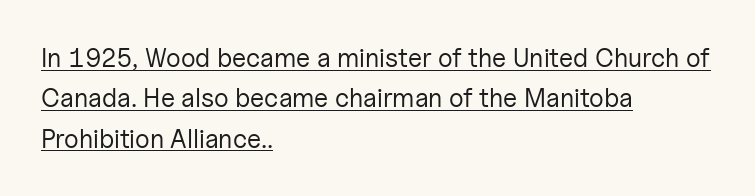
Q: Is the text bold? A: No.
Q: Is the text italic (slanted)? A: No, it is upright.
Q: Is the text underlined? A: Yes.
Q: How is the paragraph aligned? A: Left-aligned.
Q: Is the spacing between letters normal or unusually wide? A: Normal.
Q: Is the spacing between lines tight, normal or loose? A: Normal.
